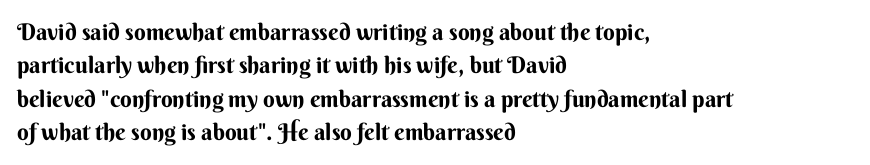
The image shows 23 px text type, upright; set left-aligned, normal line spacing (1.45x), normal letter spacing, not underlined.
